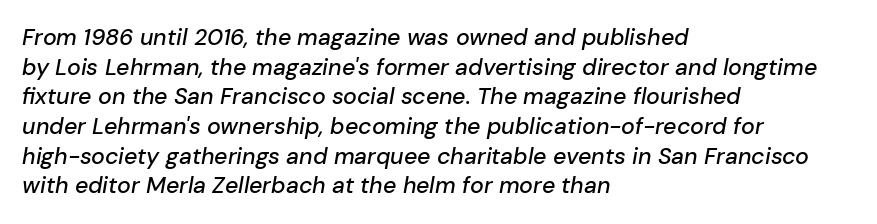
Q: Is the text italic (slanted)? A: Yes, it leans right by about 10 degrees.
Q: Is the text underlined? A: No.
Q: How is the paragraph aligned? A: Left-aligned.
Q: Is the spacing between letters normal or unusually wide? A: Normal.
Q: Is the spacing between lines tight, normal or loose? A: Normal.
